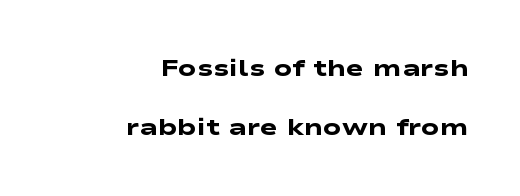
The image shows 24 px bold type; set right-aligned, loose line spacing (2.47x), normal letter spacing, not underlined.
